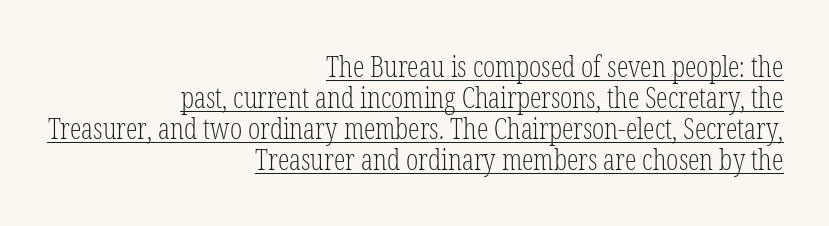
The letters look calm and open, with moderate or lighter stems. Tracking here is standard; glyphs follow each other at the usual distance. Underlining? Definitely there. The passage shown is typed in a proportional face where columns would drift.
